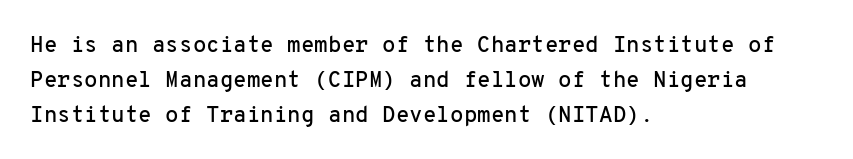
The image shows 22 px text type, upright; set left-aligned, normal line spacing (1.58x), normal letter spacing, not underlined.
